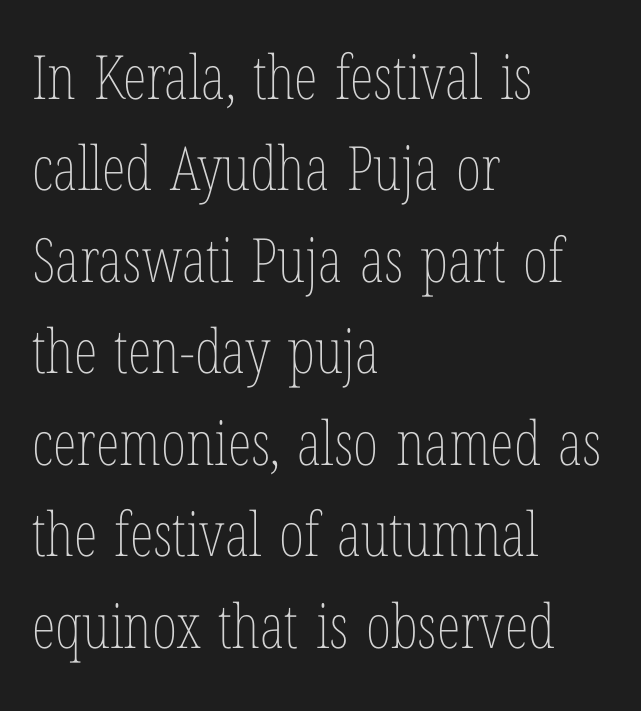
The image shows 61 px thin, condensed type, upright; set left-aligned, normal line spacing (1.5x), normal letter spacing, not underlined; low stroke contrast and a medium x-height.
